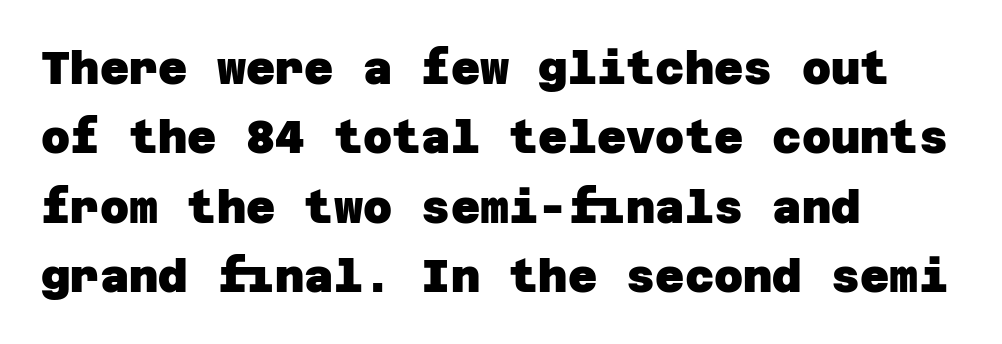
Q: Is the text bold? A: Yes.
Q: Is the typeface a serif or a sans-serif typeface? A: Sans-serif.
Q: Is the text underlined? A: No.
Q: How is the paragraph aligned? A: Left-aligned.
Q: Is the spacing between letters normal or unusually wide? A: Normal.
Q: Is the spacing between lines tight, normal or loose? A: Normal.
Q: Width (condensed, normal, or wide)? A: Normal.
Q: Stroke contrast? A: Low.
Q: x-height? A: Large.
